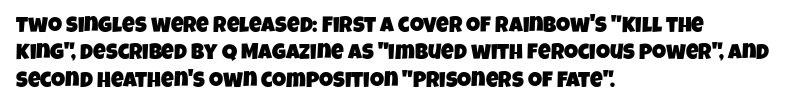
Q: Is the text underlined? A: No.
Q: How is the paragraph aligned? A: Left-aligned.
Q: Is the spacing between letters normal or unusually wide? A: Normal.
Q: Is the spacing between lines tight, normal or loose? A: Normal.
